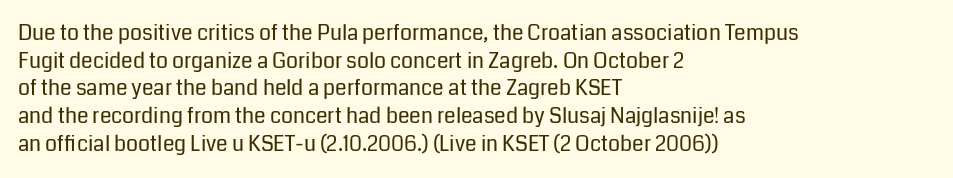
{"italic": "no", "bold": "no", "underline": "no", "align": "left", "line_spacing": "normal", "line_spacing_ratio": 1.32, "letter_spacing": "normal", "letter_spacing_em": 0.0, "glyph_px": 21}
